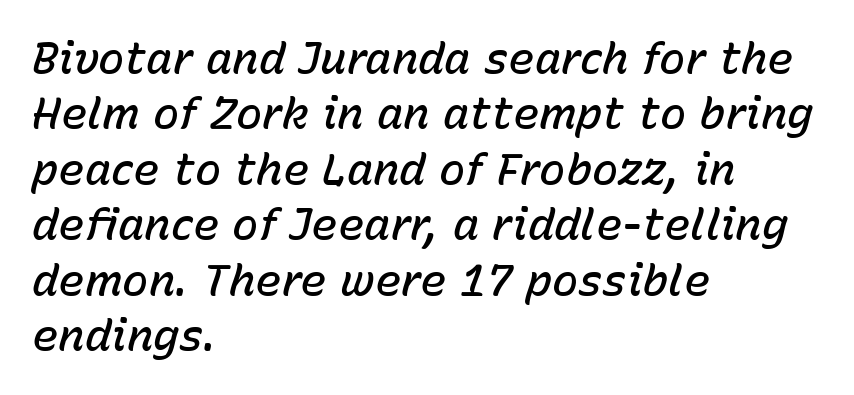
{"italic": "yes", "lean": "right", "slant_degrees": 15, "bold": "semi", "weight": "semibold", "width": "normal", "stroke_contrast": "low", "x_height": "medium", "monospaced": "no", "underline": "no", "align": "left", "line_spacing": "normal", "line_spacing_ratio": 1.26, "letter_spacing": "normal", "letter_spacing_em": 0.0, "glyph_px": 44}
